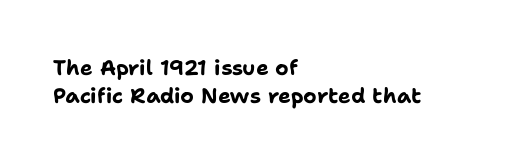
{"italic": "no", "bold": "yes", "underline": "no", "align": "left", "line_spacing": "normal", "line_spacing_ratio": 1.35, "letter_spacing": "normal", "letter_spacing_em": 0.0, "glyph_px": 21}
